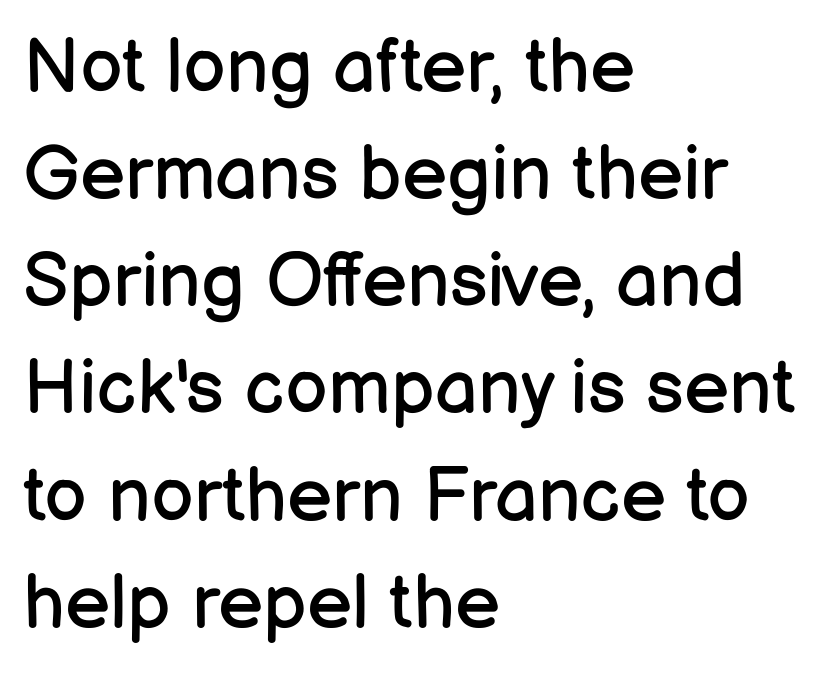
The image shows 76 px regular-weight sans-serif type, upright; set left-aligned, normal line spacing (1.41x), normal letter spacing, not underlined; low stroke contrast and a medium x-height.
